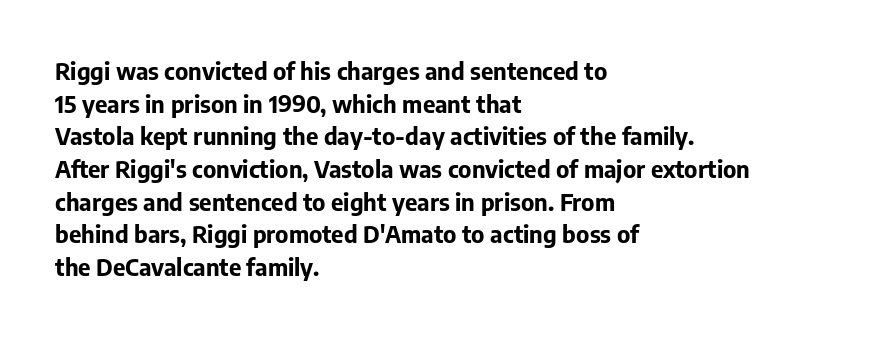
The image shows 24 px bold type, upright; set left-aligned, normal line spacing (1.36x), normal letter spacing, not underlined.
